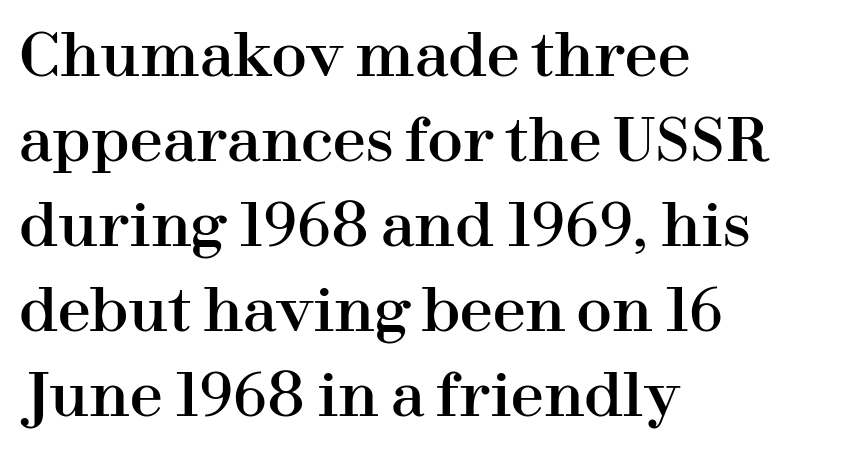
Small tapered or slab feet sit at the stroke ends, so this counts as serif. The setting favours the left margin, as ordinary paragraphs usually do. Nope, not italic — everything's standing straight. Vertical spacing — default.
